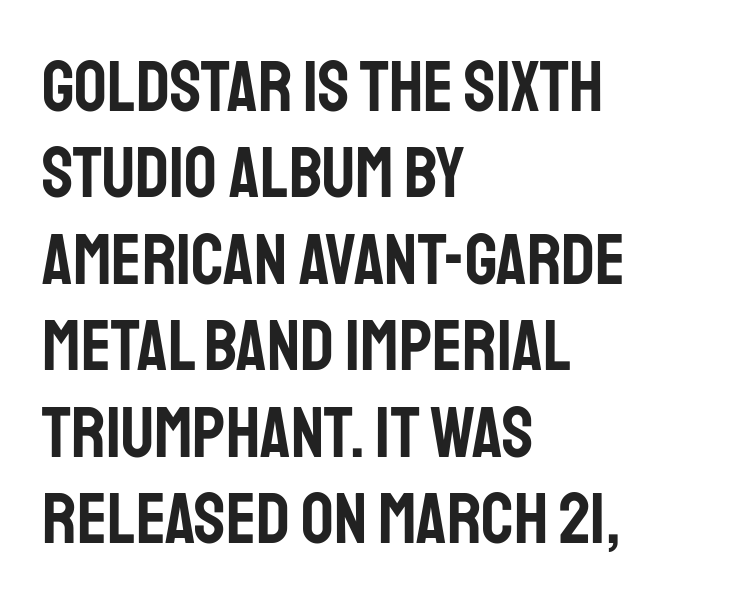
The image shows 72 px condensed sans-serif type, upright; set left-aligned, line spacing 1.2x, normal letter spacing, not underlined; low stroke contrast and a large x-height.
